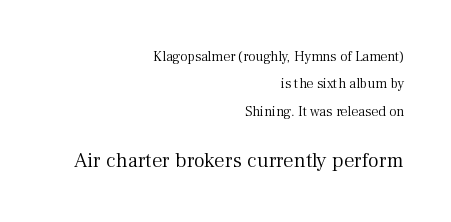
The image shows 21 px text type, upright; set right-aligned, loose line spacing (1.95x), normal letter spacing, not underlined; the second (bottom) block is 1.5x larger.
